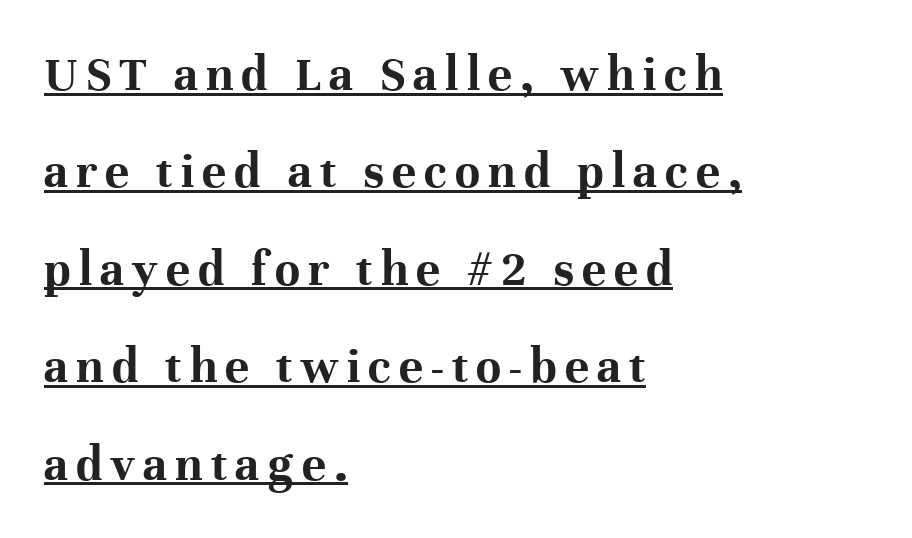
The image shows 51 px bold serif type, upright; set left-aligned, loose line spacing (1.91x), underlined; high stroke contrast and a medium x-height.
